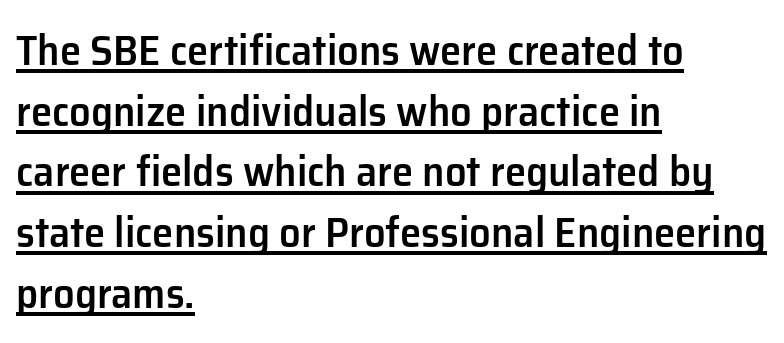
Q: Is the text bold? A: Semi-bold.
Q: Is the text italic (slanted)? A: No, it is upright.
Q: Is the typeface a serif or a sans-serif typeface? A: Sans-serif.
Q: Is the text underlined? A: Yes.
Q: How is the paragraph aligned? A: Left-aligned.
Q: Is the spacing between letters normal or unusually wide? A: Normal.
Q: Is the spacing between lines tight, normal or loose? A: Normal.
Q: Width (condensed, normal, or wide)? A: Normal.
Q: Stroke contrast? A: Low.
Q: x-height? A: Medium.
Q: Monospaced? A: No.
